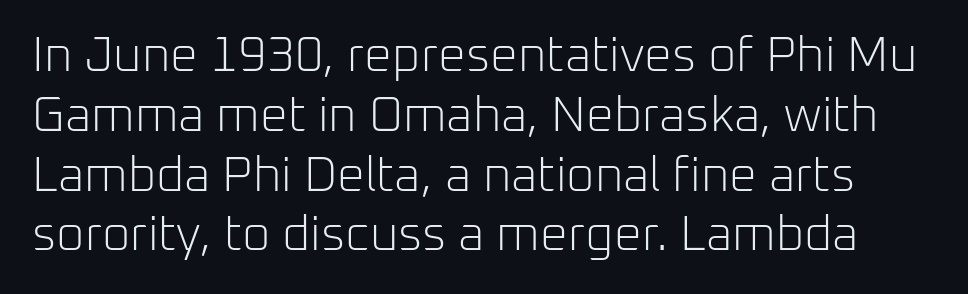
The image shows 49 px light sans-serif type, upright; set line spacing 1.22x, normal letter spacing, not underlined; low stroke contrast and a medium x-height.
